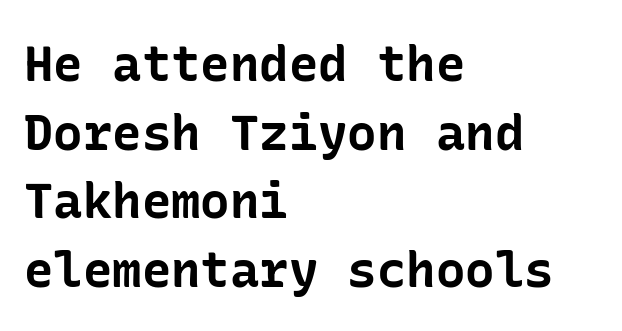
The text block is weighted toward the left margin, trailing off unevenly rightward. The zone under the glyphs is completely vacant. Ordinary non-slanted type is in use. The vertical gap from one line to the next is medium. No extra tracking has been applied to these lines. The rendering uses a bold face; every stroke is thick and dark.
